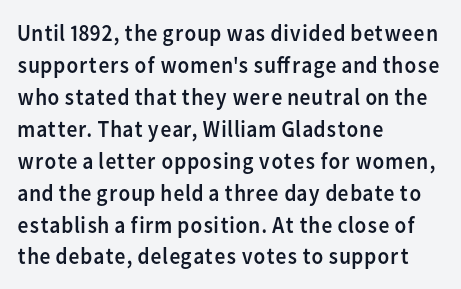
{"italic": "no", "bold": "no", "underline": "no", "align": "left", "line_spacing": "normal", "line_spacing_ratio": 1.33, "letter_spacing": "normal", "letter_spacing_em": 0.0, "glyph_px": 24}
